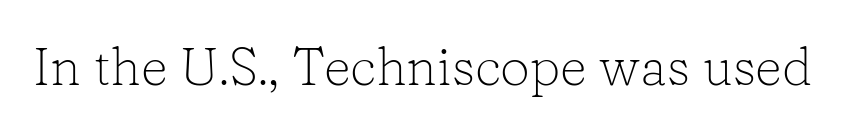
The image shows 53 px light serif type, upright; set normal letter spacing, not underlined; low stroke contrast and a medium x-height.
